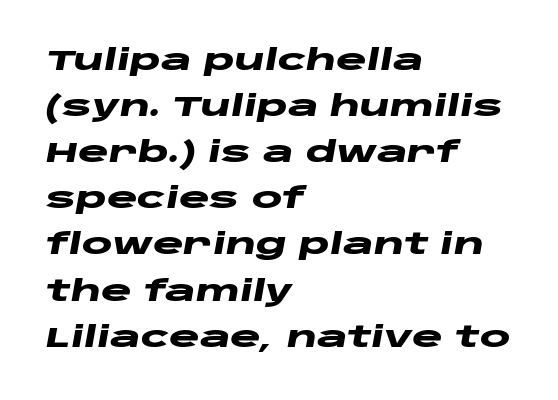
Q: Is the text bold? A: Yes.
Q: Is the text italic (slanted)? A: Yes, it leans right by about 10 degrees.
Q: Is the text underlined? A: No.
Q: How is the paragraph aligned? A: Left-aligned.
Q: Is the spacing between letters normal or unusually wide? A: Normal.
Q: Is the spacing between lines tight, normal or loose? A: Normal.
Q: Width (condensed, normal, or wide)? A: Wide.
Q: Stroke contrast? A: Low.
Q: x-height? A: Large.
Q: Monospaced? A: No.
